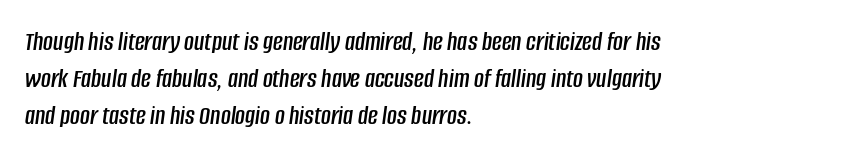
{"italic": "yes", "lean": "right", "slant_degrees": 8, "underline": "no", "align": "left", "line_spacing": "normal", "line_spacing_ratio": 1.37, "letter_spacing": "normal", "letter_spacing_em": 0.0, "glyph_px": 27}
